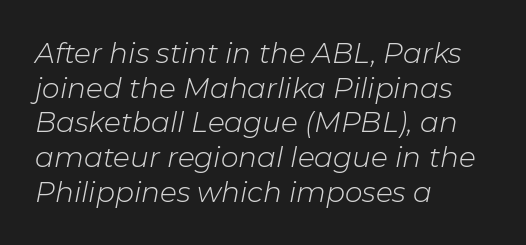
The image shows 28 px light type, italic (leaning right); set left-aligned, line spacing 1.24x, normal letter spacing, not underlined; low stroke contrast and a medium x-height.
